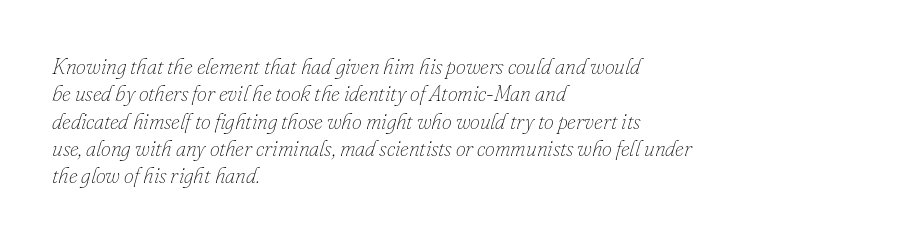
Q: Is the text bold? A: No.
Q: Is the text italic (slanted)? A: Yes, it leans right by about 16 degrees.
Q: Is the text underlined? A: No.
Q: How is the paragraph aligned? A: Left-aligned.
Q: Is the spacing between letters normal or unusually wide? A: Normal.
